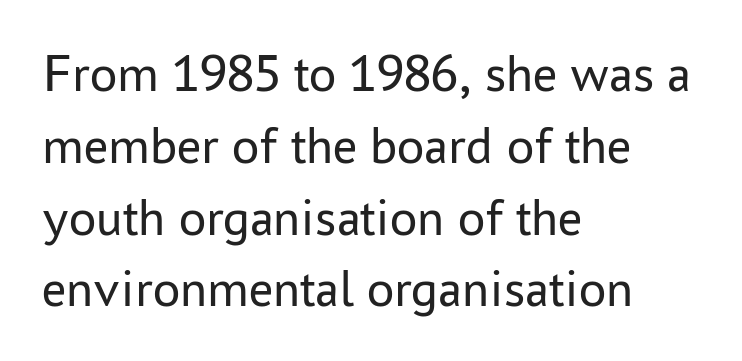
Q: Is the text bold? A: No.
Q: Is the text italic (slanted)? A: No, it is upright.
Q: Is the typeface a serif or a sans-serif typeface? A: Sans-serif.
Q: Is the text underlined? A: No.
Q: How is the paragraph aligned? A: Left-aligned.
Q: Is the spacing between letters normal or unusually wide? A: Normal.
Q: Is the spacing between lines tight, normal or loose? A: Normal.
Q: Width (condensed, normal, or wide)? A: Normal.
Q: Stroke contrast? A: Low.
Q: x-height? A: Medium.
Q: Monospaced? A: No.
